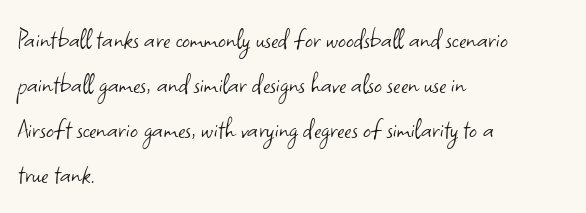
Q: Is the text bold? A: No.
Q: Is the text italic (slanted)? A: Yes.
Q: Is the typeface a serif or a sans-serif typeface? A: Sans-serif.
Q: Is the text underlined? A: No.
Q: How is the paragraph aligned? A: Left-aligned.
Q: Is the spacing between letters normal or unusually wide? A: Normal.
Q: Is the spacing between lines tight, normal or loose? A: Normal.
Q: Width (condensed, normal, or wide)? A: Normal.
Q: Stroke contrast? A: Low.
Q: x-height? A: Small.
Q: Monospaced? A: No.
